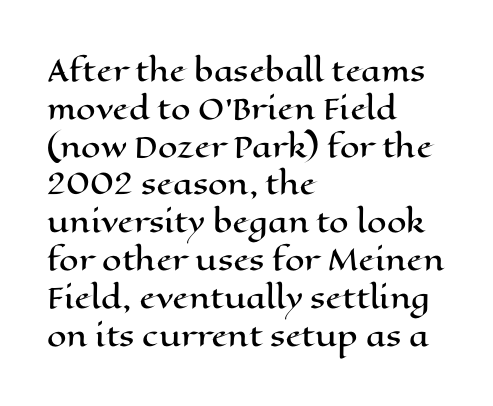
The image shows 28 px wide type, upright; set left-aligned, normal line spacing (1.35x), normal letter spacing, not underlined; high stroke contrast and a medium x-height.
